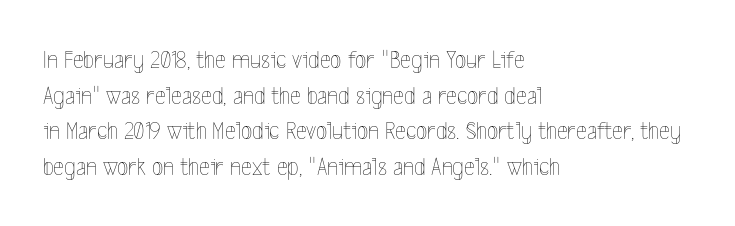
The line texture is even and compact thanks to regular tracking. Honestly, the row spacing looks completely unremarkable. Every row of glyphs begins at an identical x-position on the left. The letters stand straight up with perfectly vertical stems. Stroke thickness stays within the range of a standard reading face or lighter. Unmarked baselines from the first word to the last.
